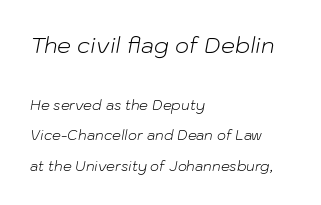
{"italic": "yes", "lean": "right", "slant_degrees": 10, "bold": "no", "underline": "no", "align": "left", "line_spacing": "loose", "line_spacing_ratio": 2.16, "letter_spacing": "normal", "letter_spacing_em": 0.0, "larger_block": "first", "size_ratio": 1.57, "glyph_px": 22}
